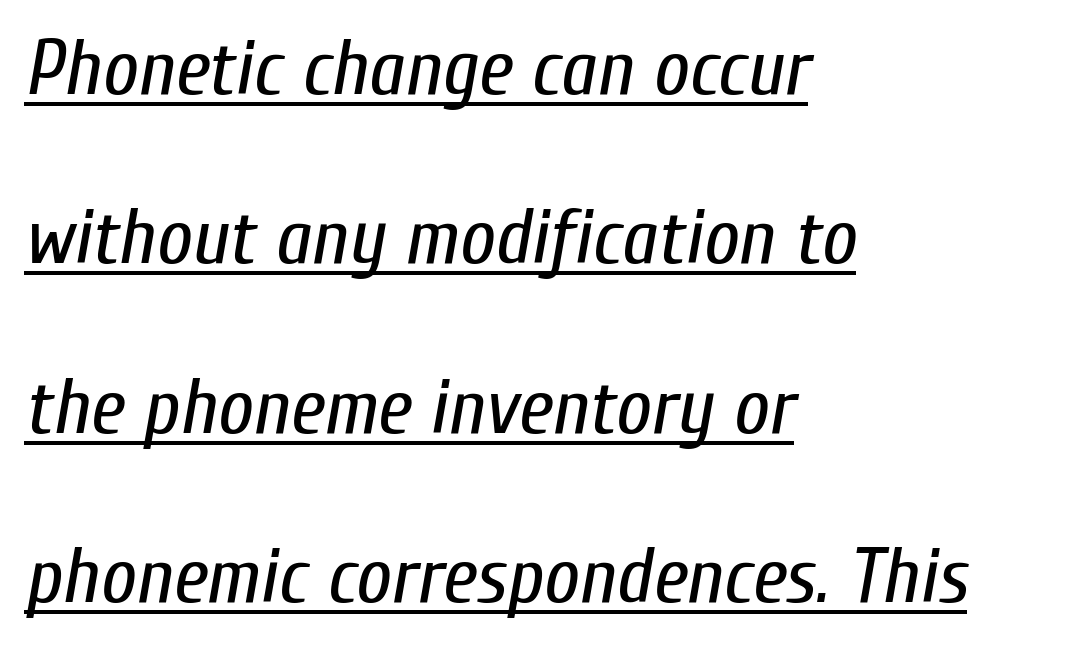
Q: Is the text bold? A: No.
Q: Is the text italic (slanted)? A: Yes, it leans right by about 10 degrees.
Q: Is the text underlined? A: Yes.
Q: How is the paragraph aligned? A: Left-aligned.
Q: Is the spacing between letters normal or unusually wide? A: Normal.
Q: Is the spacing between lines tight, normal or loose? A: Loose.
Q: Width (condensed, normal, or wide)? A: Condensed.
Q: Stroke contrast? A: Low.
Q: x-height? A: Medium.
Q: Monospaced? A: No.
